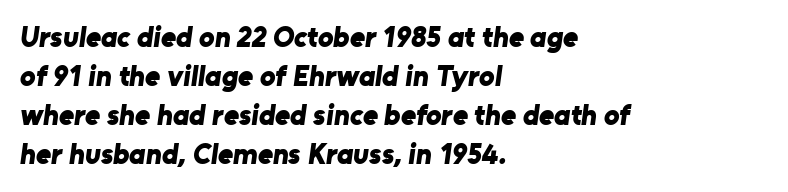
{"serif": "no", "bold": "yes", "weight": "bold", "width": "normal", "stroke_contrast": "low", "x_height": "medium", "monospaced": "no", "underline": "no", "align": "left", "line_spacing": "normal", "line_spacing_ratio": 1.35, "letter_spacing": "normal", "letter_spacing_em": 0.0, "glyph_px": 29}
